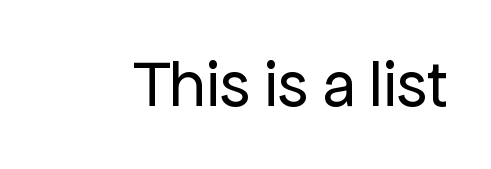
Stroke terminals: plain, sans-serif. Does the lettering tilt? It doesn't — this is upright. What stands out about the letter spacing? Nothing — it is the standard amount. The specimen omits any rule beneath the text block's lines.
